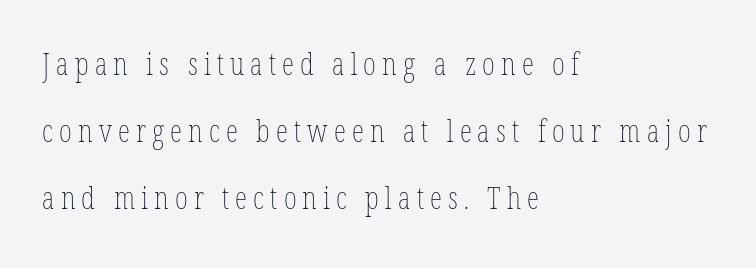
The image shows 31 px thin, condensed type, upright; set left-aligned, loose line spacing (2.16x), unusually wide letter spacing (+0.2 em), not underlined; low stroke contrast and a medium x-height.
